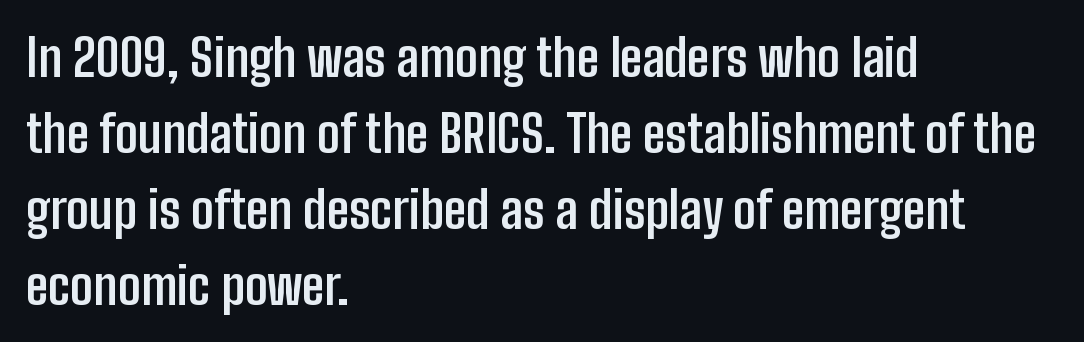
{"serif": "no", "italic": "no", "bold": "yes", "weight": "semibold", "width": "condensed", "stroke_contrast": "low", "x_height": "medium", "monospaced": "no", "underline": "no", "align": "left", "line_spacing": "normal", "line_spacing_ratio": 1.49, "letter_spacing": "normal", "letter_spacing_em": 0.0, "glyph_px": 51}
